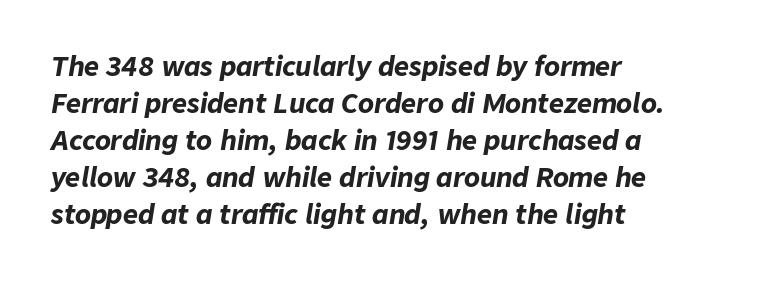
{"italic": "yes", "lean": "right", "slant_degrees": 9, "bold": "yes", "underline": "no", "align": "left", "line_spacing": "normal", "line_spacing_ratio": 1.42, "letter_spacing": "normal", "letter_spacing_em": 0.0, "glyph_px": 26}
